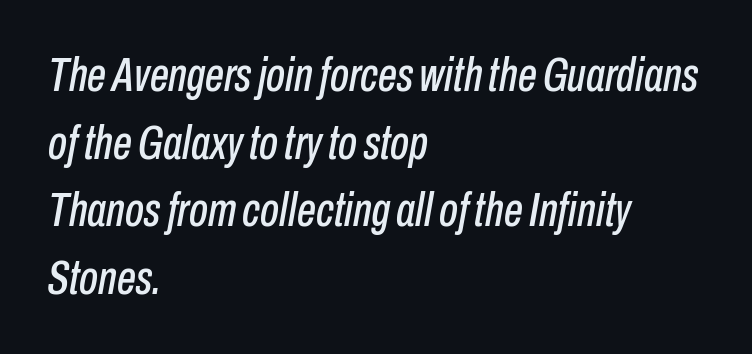
Here the designer chose a conventional face with non-uniform glyph widths. Rendered with sloped, italic letterforms. Compared with typical body copy, the letter spacing here is the same. This rendering features lettering with no underline. Evenly set lines give the paragraph a standard silhouette.
